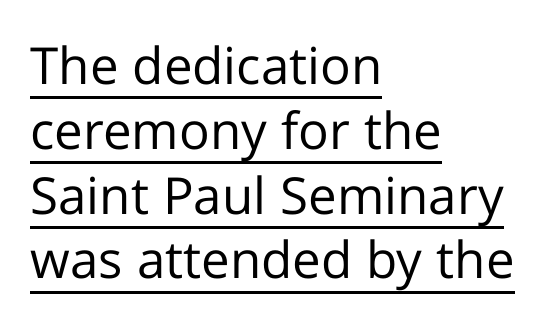
The image shows 51 px regular-weight sans-serif type, upright; set left-aligned, normal line spacing (1.27x), normal letter spacing, underlined; low stroke contrast and a medium x-height.
